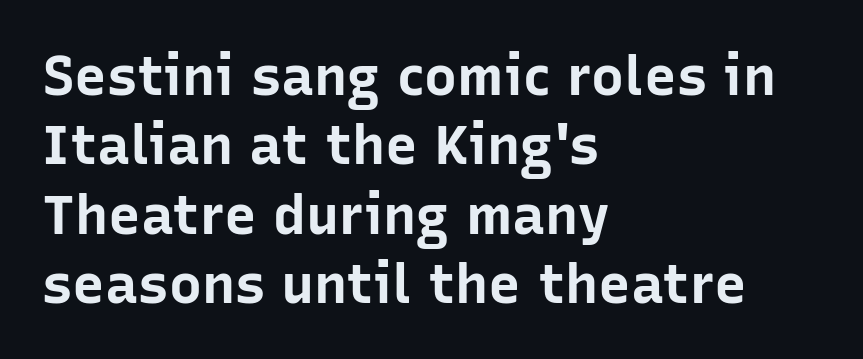
The image shows 55 px bold sans-serif type, upright; set left-aligned, normal line spacing (1.26x), normal letter spacing, not underlined; low stroke contrast and a medium x-height.
